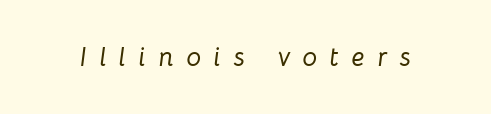
{"italic": "yes", "lean": "right", "slant_degrees": 8, "underline": "no", "letter_spacing": "wide", "letter_spacing_em": 0.49, "glyph_px": 26}
